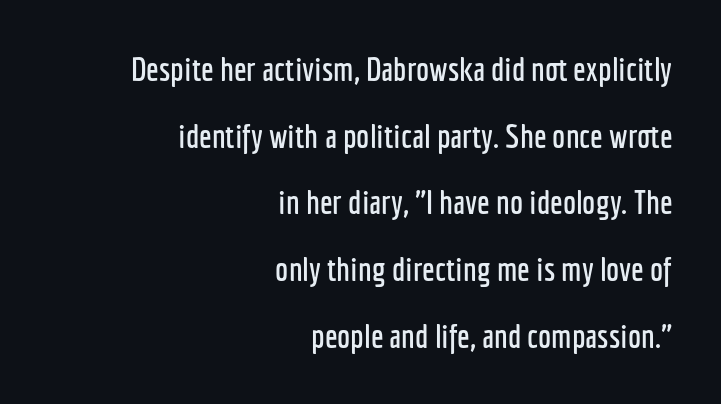
The image shows 33 px condensed sans-serif type, upright; set right-aligned, loose line spacing (2.02x), normal letter spacing, not underlined; low stroke contrast and a medium x-height.
